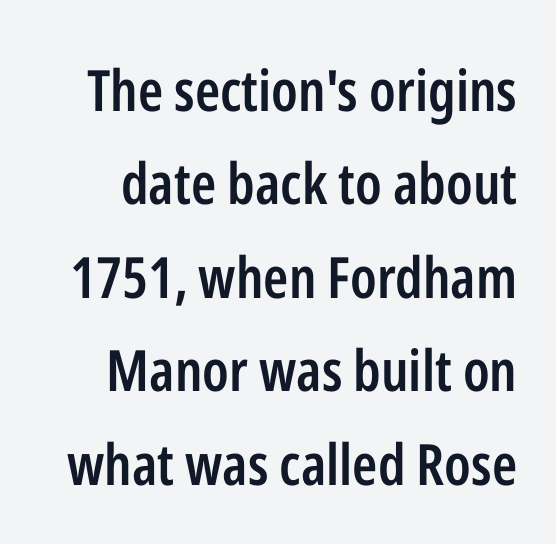
Q: Is the text bold? A: Semi-bold.
Q: Is the text italic (slanted)? A: No, it is upright.
Q: Is the typeface a serif or a sans-serif typeface? A: Sans-serif.
Q: Is the text underlined? A: No.
Q: Is the spacing between letters normal or unusually wide? A: Normal.
Q: Is the spacing between lines tight, normal or loose? A: Normal.
Q: Width (condensed, normal, or wide)? A: Condensed.
Q: Stroke contrast? A: Low.
Q: x-height? A: Medium.
Q: Monospaced? A: No.
